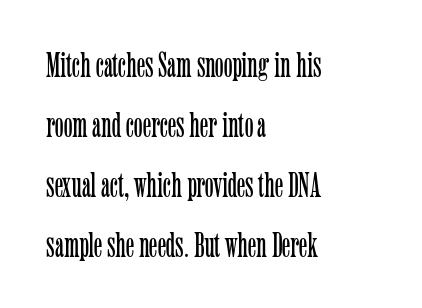
Q: Is the text bold? A: No.
Q: Is the text italic (slanted)? A: No, it is upright.
Q: Is the typeface a serif or a sans-serif typeface? A: Serif.
Q: Is the text underlined? A: No.
Q: How is the paragraph aligned? A: Left-aligned.
Q: Is the spacing between letters normal or unusually wide? A: Normal.
Q: Is the spacing between lines tight, normal or loose? A: Normal.
Q: Width (condensed, normal, or wide)? A: Condensed.
Q: Stroke contrast? A: Low.
Q: x-height? A: Medium.
Q: Monospaced? A: No.
